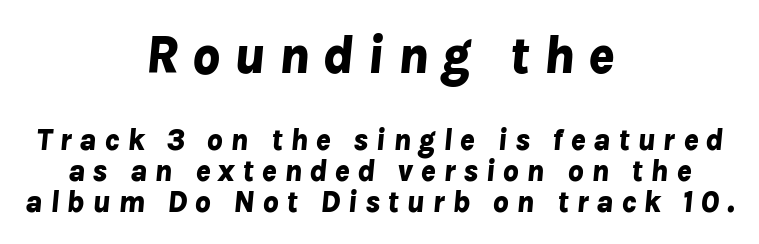
Q: Is the text bold? A: Yes.
Q: Is the text italic (slanted)? A: Yes, it leans right by about 8 degrees.
Q: Is the text underlined? A: No.
Q: How is the paragraph aligned? A: Centered.
Q: Is the spacing between letters normal or unusually wide? A: Unusually wide.
Q: Is the spacing between lines tight, normal or loose? A: Tight.
Q: Which block of text is set in a larger size, the first (top) or the second (bottom)? A: The first (top) one.
Q: Width (condensed, normal, or wide)? A: Normal.
Q: Stroke contrast? A: Low.
Q: x-height? A: Medium.
Q: Monospaced? A: No.
